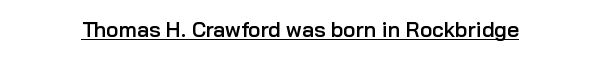
Upright lettering throughout. Nothing unusual about the tracking: characters are spaced as the font intends. This sample carries an underscore along the baseline area. How heavy is the stroke? Medium-heavy — a semibold, shy of bold.
